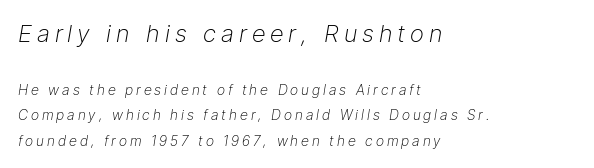
Q: Is the text bold? A: No.
Q: Is the text italic (slanted)? A: Yes, it leans right by about 9 degrees.
Q: Is the text underlined? A: No.
Q: How is the paragraph aligned? A: Left-aligned.
Q: Is the spacing between letters normal or unusually wide? A: Unusually wide.
Q: Which block of text is set in a larger size, the first (top) or the second (bottom)? A: The first (top) one.
